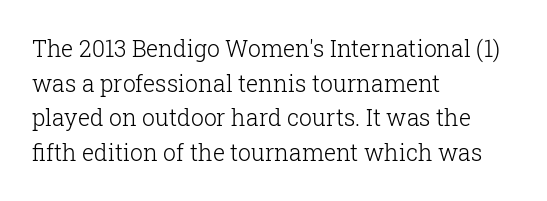
Vertical strokes here are truly vertical. Is the block centered? No — it sits flush against the left margin. Standard letterfit; no display-style spreading of the glyphs. This is not heavy type; no bold has been used.
